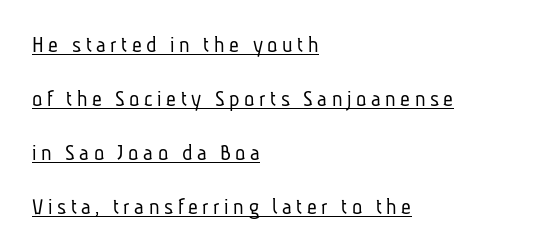
The lines are spread far apart with generous leading. The passage shown is underscored from start to finish. The passage is arranged the way most books set body copy — flush left. Letters have the restrained weight of plain body copy at most.
